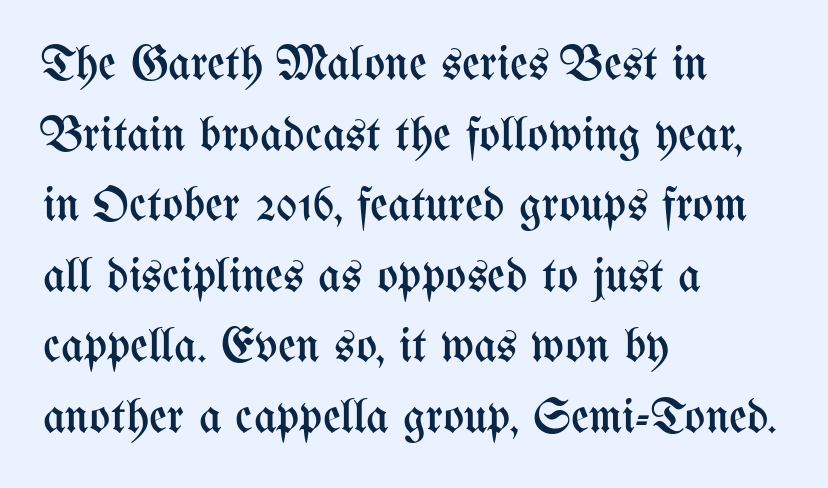
{"italic": "no", "bold": "no", "weight": "regular", "width": "condensed", "stroke_contrast": "medium", "x_height": "medium", "monospaced": "no", "underline": "no", "align": "left", "line_spacing": "normal", "line_spacing_ratio": 1.44, "letter_spacing": "normal", "letter_spacing_em": 0.0, "glyph_px": 49}
